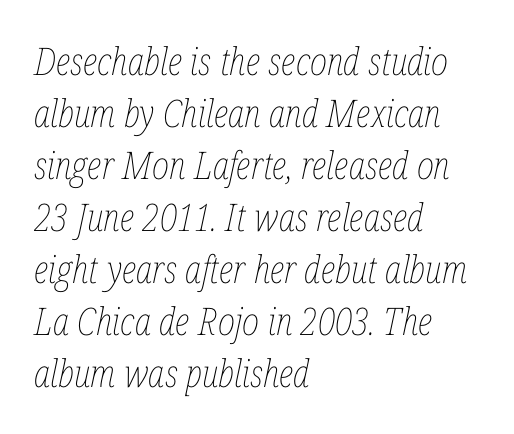
Q: Is the text bold? A: No.
Q: Is the text italic (slanted)? A: Yes, it leans right by about 12 degrees.
Q: Is the text underlined? A: No.
Q: How is the paragraph aligned? A: Left-aligned.
Q: Is the spacing between letters normal or unusually wide? A: Normal.
Q: Is the spacing between lines tight, normal or loose? A: Normal.
Q: Width (condensed, normal, or wide)? A: Condensed.
Q: Stroke contrast? A: Low.
Q: x-height? A: Medium.
Q: Monospaced? A: No.
